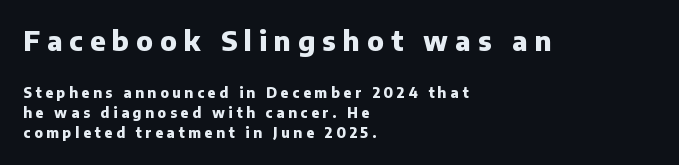
The letters are bold, with thick, heavy strokes. Between these two stacked blocks, the higher one wins on size. Leading matches the norm, producing a regular column. The specimen reads as upright at a glance. A bare baseline throughout the passage.
